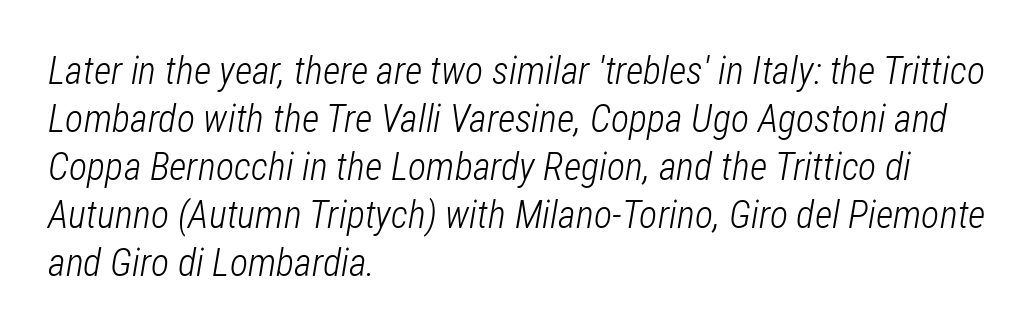
The tracking reads as untouched default to a designer's eye. Rows of type keep a routine distance in the vertical direction. No word sits above an underline. Stroke thickness stays within the range of a standard reading face or lighter.
